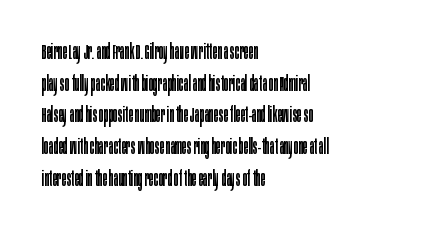
The image shows 22 px text type, upright; set left-aligned, normal line spacing (1.44x), normal letter spacing, not underlined.
